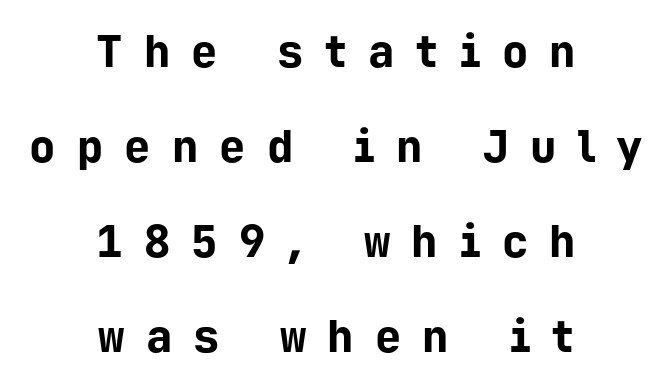
Q: Is the text bold? A: Yes.
Q: Is the text italic (slanted)? A: No, it is upright.
Q: Is the typeface a serif or a sans-serif typeface? A: Sans-serif.
Q: Is the text underlined? A: No.
Q: How is the paragraph aligned? A: Centered.
Q: Is the spacing between letters normal or unusually wide? A: Unusually wide.
Q: Is the spacing between lines tight, normal or loose? A: Loose.
Q: Width (condensed, normal, or wide)? A: Normal.
Q: Stroke contrast? A: Low.
Q: x-height? A: Medium.
Q: Monospaced? A: Yes.
